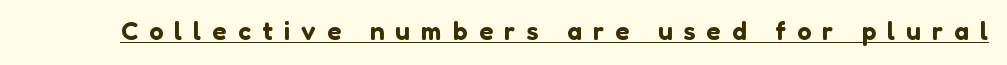
Q: Is the text italic (slanted)? A: No, it is upright.
Q: Is the text underlined? A: Yes.
Q: Is the spacing between letters normal or unusually wide? A: Unusually wide.
